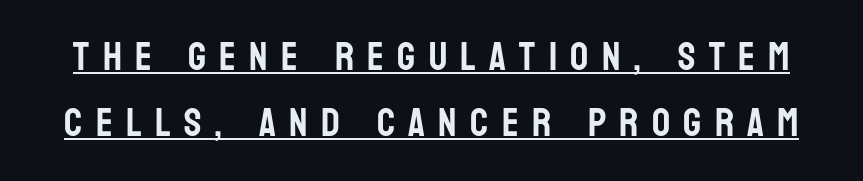
The image shows 40 px condensed sans-serif type, upright; set normal line spacing (1.65x), unusually wide letter spacing (+0.33 em), underlined; low stroke contrast and a large x-height.
